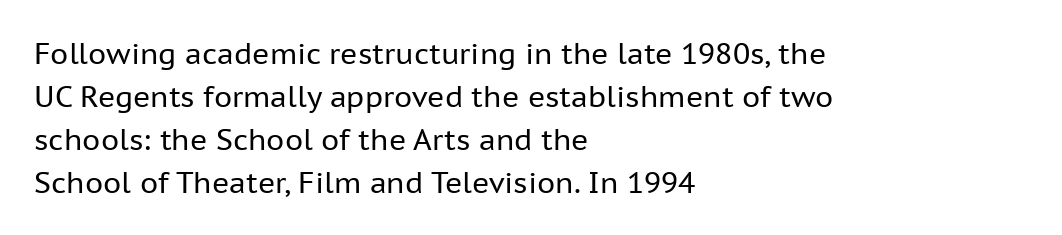
The image shows 29 px regular-weight sans-serif type, upright; set left-aligned, normal line spacing (1.48x), normal letter spacing, not underlined; low stroke contrast and a medium x-height.
